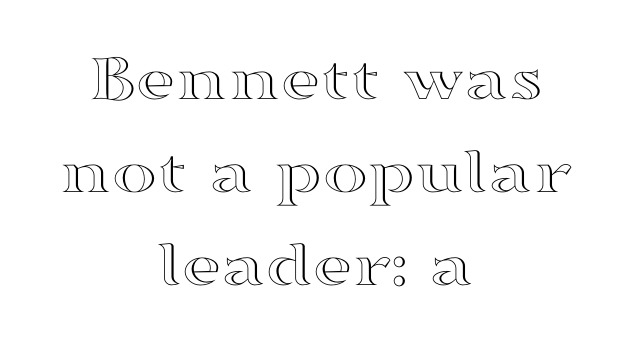
Both edges are ragged and mirror each other, which tells us the setting is centered. A clean baseline with only descenders dipping below it. Designer's note — italics off, roman on. In terms of letterspacing, this is plain default setting.
